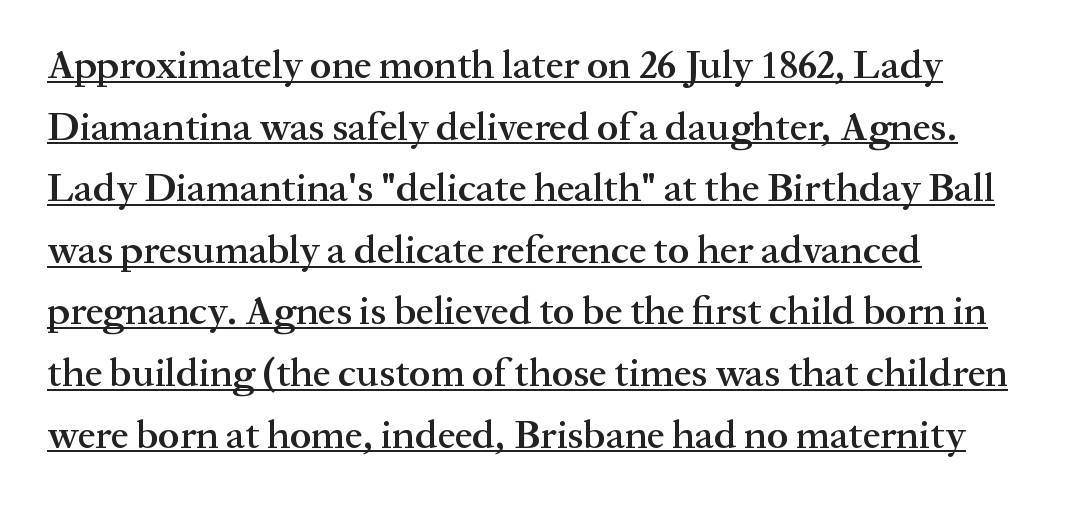
The image shows 40 px semibold serif type, upright; set left-aligned, normal line spacing (1.54x), normal letter spacing, underlined; medium stroke contrast and a medium x-height.
